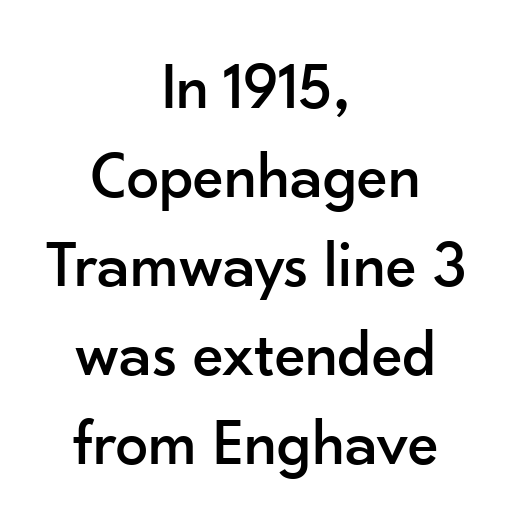
Words appear dense and cohesive because spacing is normal. Every row of glyphs is offset so its center matches the block's center. No italicization has been applied; the sample stays upright. This sample has the flowing, uneven cadence of proportional lettering.
